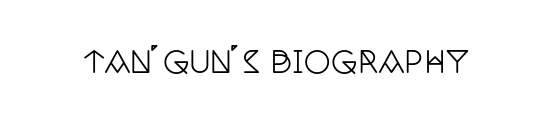
This rendering employs a face with finishing strokes, i.e., a serif. Letter spacing: default. The lettering stays uniformly vertical, giving the passage a roman look. Think of a printed novel: that variable character pitch is what you see here. A clean baseline with only descenders dipping below it.
